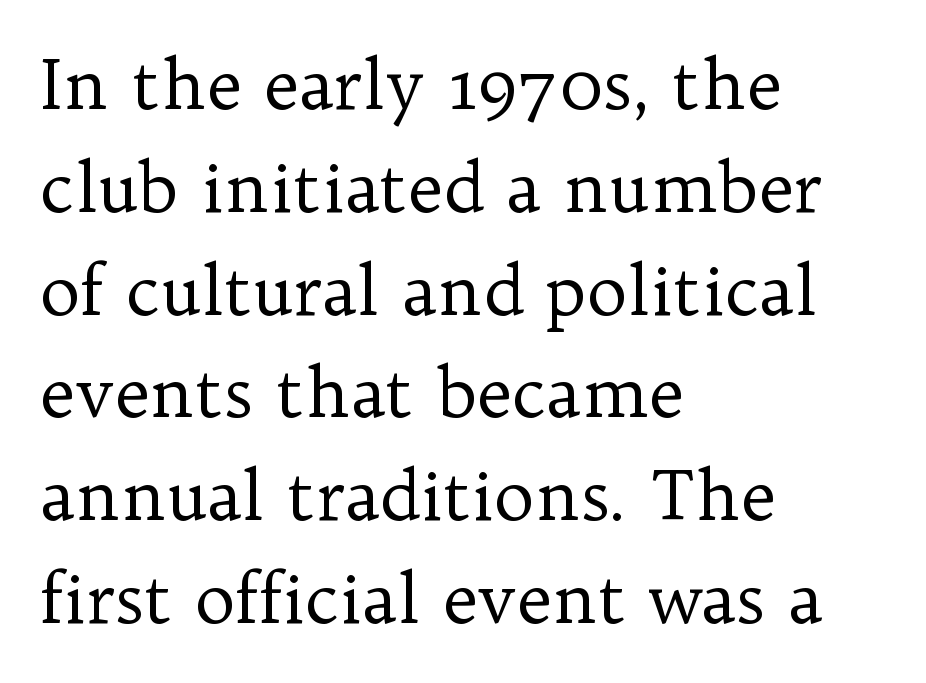
Q: Is the text bold? A: No.
Q: Is the text italic (slanted)? A: No, it is upright.
Q: Is the typeface a serif or a sans-serif typeface? A: Serif.
Q: Is the text underlined? A: No.
Q: How is the paragraph aligned? A: Left-aligned.
Q: Is the spacing between letters normal or unusually wide? A: Normal.
Q: Is the spacing between lines tight, normal or loose? A: Normal.
Q: Width (condensed, normal, or wide)? A: Normal.
Q: Stroke contrast? A: Low.
Q: x-height? A: Medium.
Q: Monospaced? A: No.
